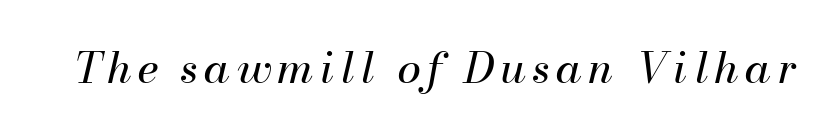
Q: Is the text bold? A: No.
Q: Is the text italic (slanted)? A: Yes, it leans right by about 13 degrees.
Q: Is the text underlined? A: No.
Q: Width (condensed, normal, or wide)? A: Normal.
Q: Stroke contrast? A: Medium.
Q: x-height? A: Small.
Q: Monospaced? A: No.
